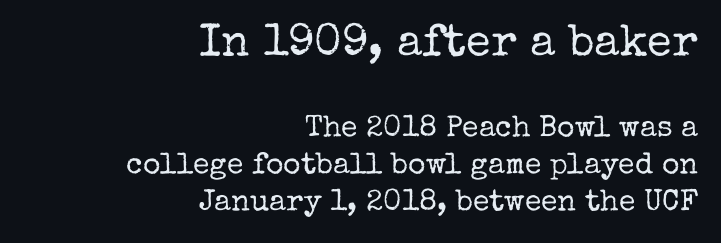
{"serif": "yes", "italic": "no", "bold": "no", "weight": "regular", "width": "normal", "stroke_contrast": "low", "x_height": "medium", "monospaced": "no", "underline": "no", "align": "right", "line_spacing_ratio": 1.23, "letter_spacing": "normal", "letter_spacing_em": 0.0, "larger_block": "first", "size_ratio": 1.5, "glyph_px": 45}
